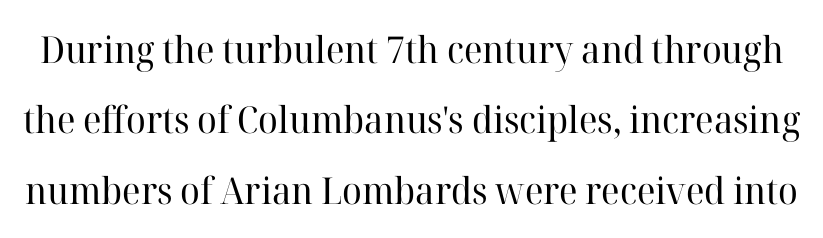
The lettering stays uniformly vertical, giving the passage a roman look. The space directly below the letters is spotless. Counters stay open thanks to moderate or lighter strokes. A serif font was chosen for this passage. Notice the wide empty band between every row — that's loose leading.
